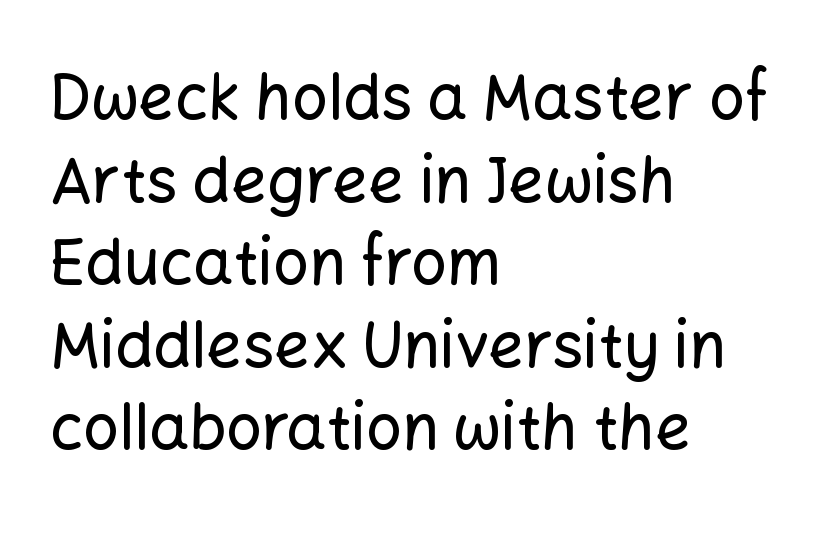
The image shows 63 px sans-serif type, upright; set left-aligned, normal line spacing (1.31x), normal letter spacing, not underlined; low stroke contrast and a medium x-height.
